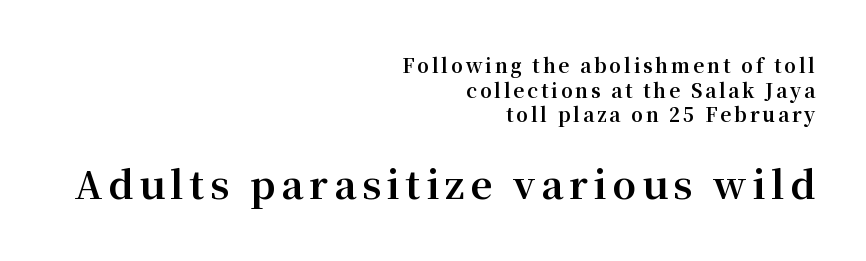
Each line ends at the same right margin while the left side varies. You can tell it's not italic because the verticals are truly vertical. Does the leading feel generous? No, just average. A clean baseline with only descenders dipping below it.
